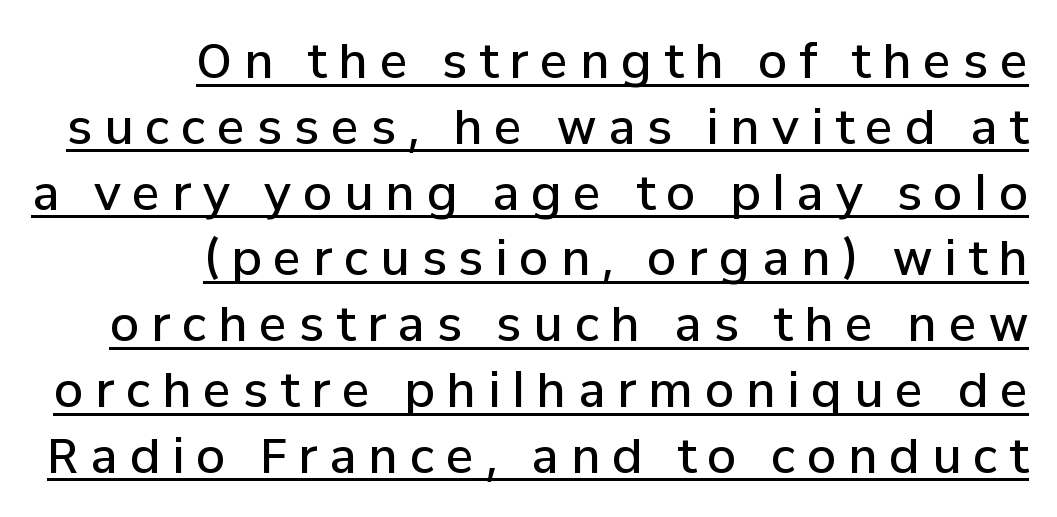
The image shows 47 px semibold sans-serif type, upright; set right-aligned, normal line spacing (1.4x), unusually wide letter spacing (+0.25 em), underlined; low stroke contrast and a medium x-height.
